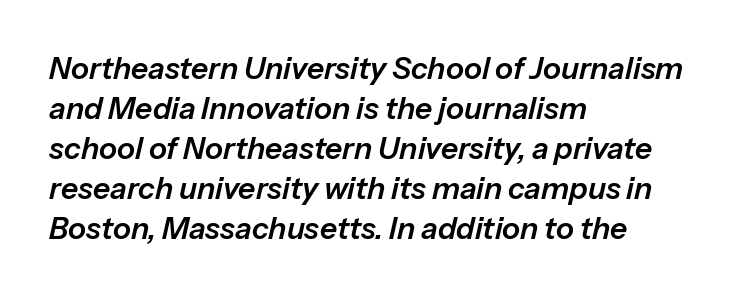
{"italic": "yes", "lean": "right", "slant_degrees": 13, "width": "normal", "stroke_contrast": "low", "x_height": "medium", "monospaced": "no", "underline": "no", "align": "left", "line_spacing": "normal", "line_spacing_ratio": 1.33, "letter_spacing": "normal", "letter_spacing_em": 0.0, "glyph_px": 30}
